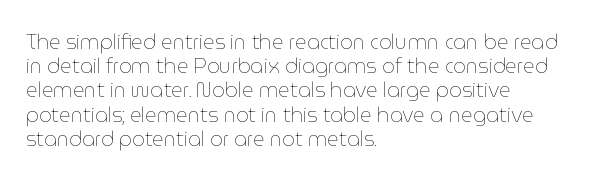
Tall strokes in this sample are plumb rather than angled. Decoration check: the copy has no underline. Words appear dense and cohesive because spacing is normal. The typesetter chose a ragged-right arrangement here.
